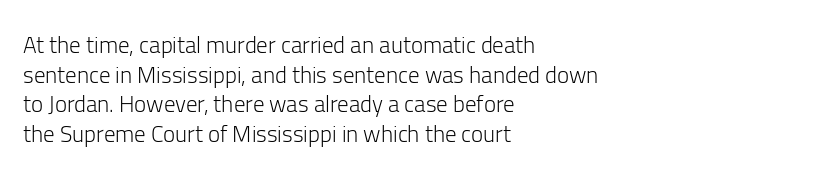
{"italic": "no", "bold": "no", "underline": "no", "align": "left", "line_spacing": "normal", "line_spacing_ratio": 1.29, "letter_spacing": "normal", "letter_spacing_em": 0.0, "glyph_px": 23}
